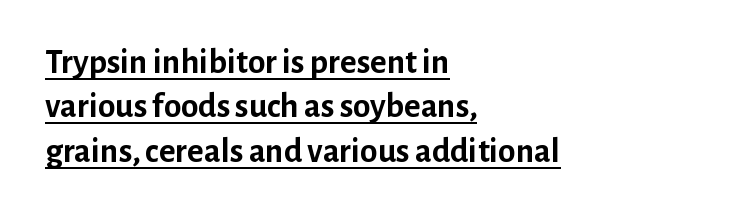
Q: Is the text bold? A: Yes.
Q: Is the text italic (slanted)? A: No, it is upright.
Q: Is the typeface a serif or a sans-serif typeface? A: Sans-serif.
Q: Is the text underlined? A: Yes.
Q: How is the paragraph aligned? A: Left-aligned.
Q: Is the spacing between letters normal or unusually wide? A: Normal.
Q: Is the spacing between lines tight, normal or loose? A: Normal.
Q: Width (condensed, normal, or wide)? A: Normal.
Q: Stroke contrast? A: Low.
Q: x-height? A: Medium.
Q: Monospaced? A: No.
